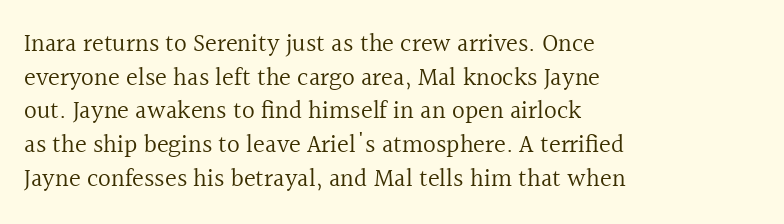
The image shows 25 px text type, upright; set left-aligned, normal line spacing (1.35x), normal letter spacing, not underlined.
